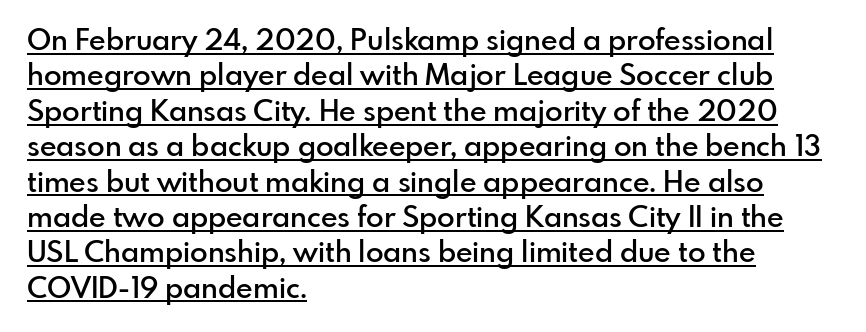
The image shows 29 px semibold sans-serif type, upright; set left-aligned, line spacing 1.22x, normal letter spacing, underlined; low stroke contrast and a small x-height.
